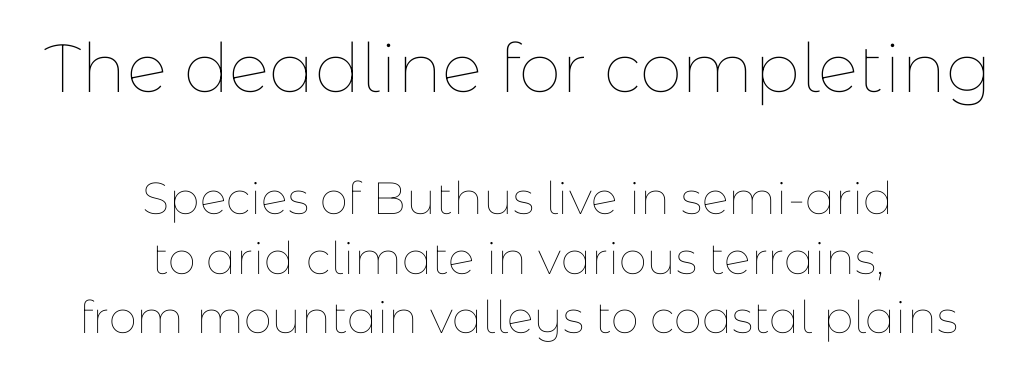
A student would call this center alignment; a typographer would say set centered. The block sitting higher on the canvas is the one with enlarged characters. A typesetter would call this zero additional tracking. Each letter keeps its own natural width here, so spacing adapts to shape. These lines sit exactly where default settings would place them. Bare-footed words on every line.
